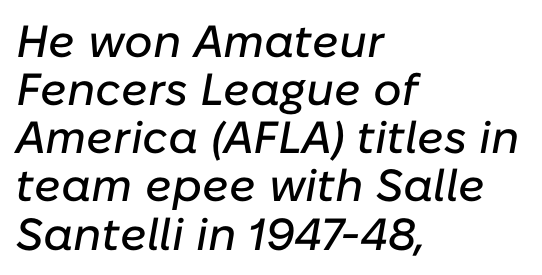
The image shows 45 px text type, italic (leaning right); set left-aligned, tight line spacing (1.07x), normal letter spacing, not underlined; low stroke contrast and a medium x-height.
